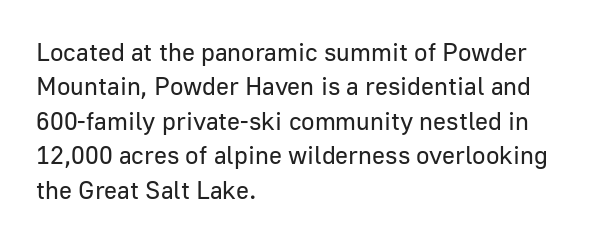
Q: Is the text bold? A: No.
Q: Is the text italic (slanted)? A: No, it is upright.
Q: Is the text underlined? A: No.
Q: How is the paragraph aligned? A: Left-aligned.
Q: Is the spacing between letters normal or unusually wide? A: Normal.
Q: Is the spacing between lines tight, normal or loose? A: Normal.
